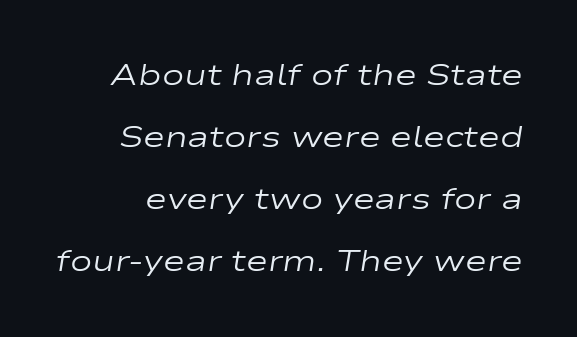
{"italic": "yes", "lean": "right", "slant_degrees": 9, "bold": "no", "weight": "regular", "width": "wide", "stroke_contrast": "low", "x_height": "medium", "monospaced": "no", "underline": "no", "line_spacing": "loose", "line_spacing_ratio": 2.07, "letter_spacing": "normal", "letter_spacing_em": 0.0, "glyph_px": 30}
